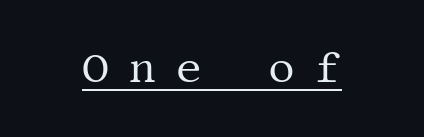
{"serif": "yes", "italic": "no", "bold": "no", "weight": "regular", "width": "normal", "stroke_contrast": "medium", "x_height": "large", "underline": "yes", "letter_spacing": "wide", "letter_spacing_em": 0.47, "glyph_px": 42}
